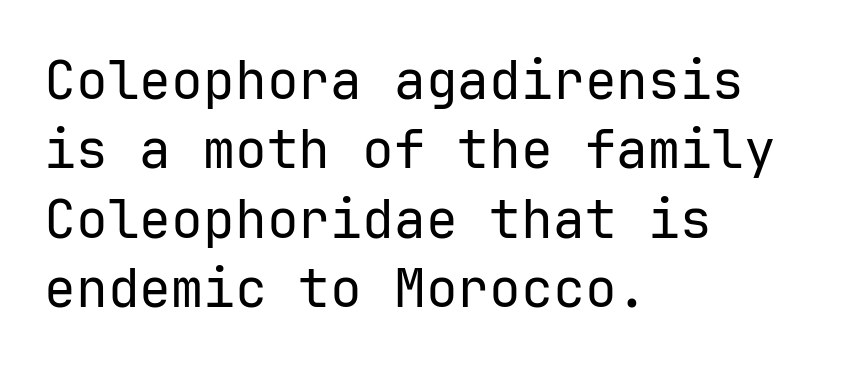
The letters stand upright; this is a roman face. Nope, no serifs anywhere on these letters. The letterforms sit at book weight or below. Notice how descenders clear the ascenders below comfortably — that's standard leading.
